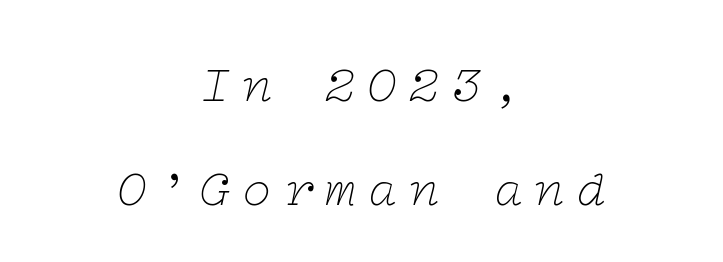
Students, observe: this is what heavily led, spacious text looks like. Italic? Definitely — the glyphs are oblique. Typographically, this falls in the serif category. The glyphs are unaccompanied by any horizontal stroke below them. Caption: face not bold, strokes unweighted. The face used here is rendered with a markedly widened letterfit.
